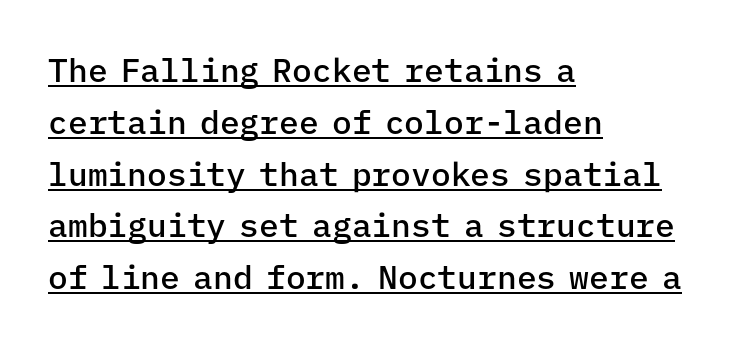
The letters march in equal steps, a hallmark of fixed-pitch type. Here the glyphs are tracked normally, forming tight word shapes. Ascenders rise straight up at ninety degrees. Like a heading marked for emphasis, these lines bear an underscore. This sample is left-justified, so line endings fall wherever the words run out. How heavy is the stroke? Medium-heavy — a semibold, shy of bold.
